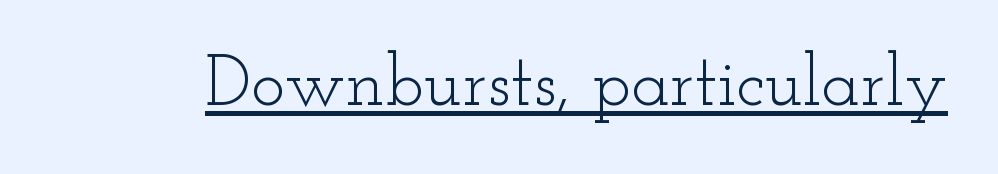
The image shows 72 px light, wide serif type, upright; set normal letter spacing, underlined; low stroke contrast and a small x-height.
